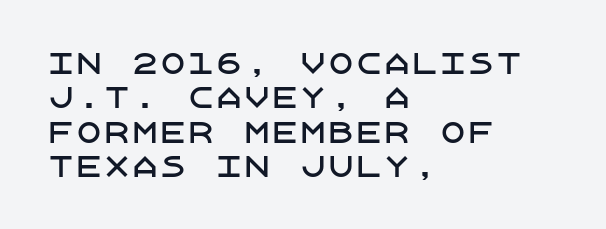
The image shows 28 px sans-serif type, upright; set left-aligned, line spacing 1.23x, normal letter spacing, not underlined; low stroke contrast and a large x-height.
